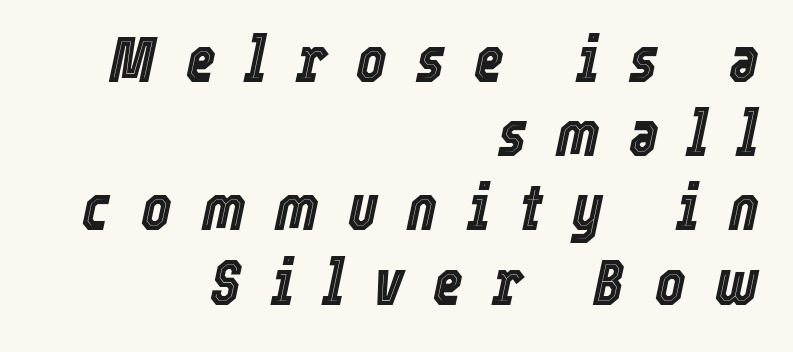
Varying glyph widths throughout — classic text-font behaviour. Tracking value appears strongly positive — letters spread wide. Where is the straight margin? On the right. Rendered with sloped, italic letterforms. Has an underline been added? It has not.
